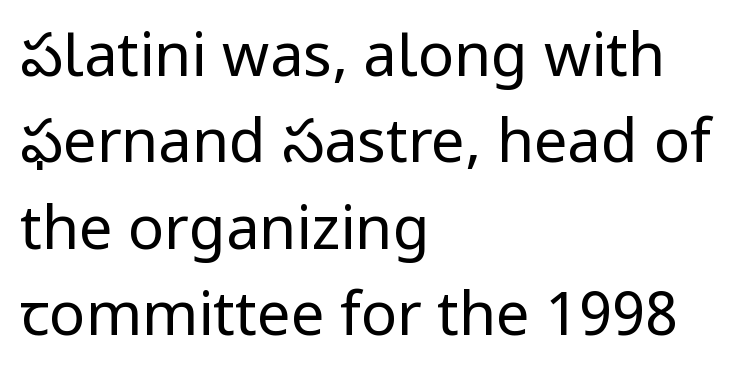
{"serif": "no", "italic": "no", "bold": "no", "weight": "regular", "width": "normal", "stroke_contrast": "low", "x_height": "medium", "monospaced": "no", "underline": "no", "align": "left", "line_spacing": "normal", "line_spacing_ratio": 1.44, "letter_spacing": "normal", "letter_spacing_em": 0.0, "glyph_px": 60}
